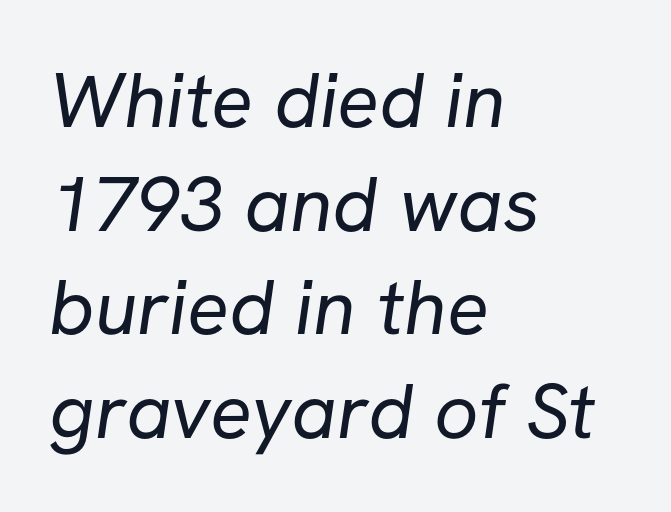
Q: Is the text bold? A: No.
Q: Is the typeface a serif or a sans-serif typeface? A: Sans-serif.
Q: Is the text underlined? A: No.
Q: How is the paragraph aligned? A: Left-aligned.
Q: Is the spacing between letters normal or unusually wide? A: Normal.
Q: Is the spacing between lines tight, normal or loose? A: Normal.
Q: Width (condensed, normal, or wide)? A: Normal.
Q: Stroke contrast? A: Low.
Q: x-height? A: Medium.
Q: Monospaced? A: No.
